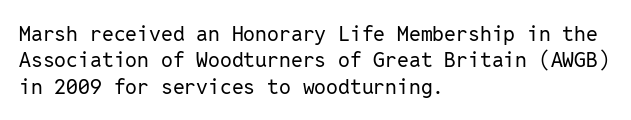
{"italic": "no", "bold": "no", "underline": "no", "align": "left", "line_spacing": "normal", "line_spacing_ratio": 1.26, "letter_spacing": "normal", "letter_spacing_em": 0.0, "glyph_px": 21}
